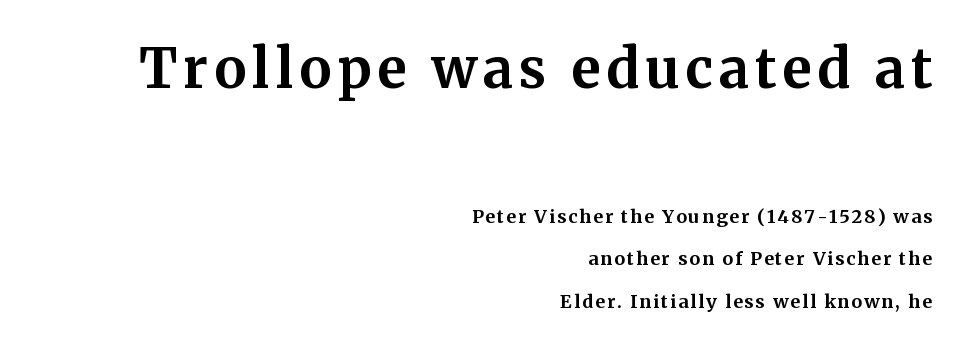
Q: Is the text bold? A: Yes.
Q: Is the text italic (slanted)? A: No, it is upright.
Q: Is the typeface a serif or a sans-serif typeface? A: Serif.
Q: Is the text underlined? A: No.
Q: How is the paragraph aligned? A: Right-aligned.
Q: Is the spacing between lines tight, normal or loose? A: Loose.
Q: Which block of text is set in a larger size, the first (top) or the second (bottom)? A: The first (top) one.
Q: Width (condensed, normal, or wide)? A: Normal.
Q: Stroke contrast? A: Medium.
Q: x-height? A: Medium.
Q: Monospaced? A: No.
